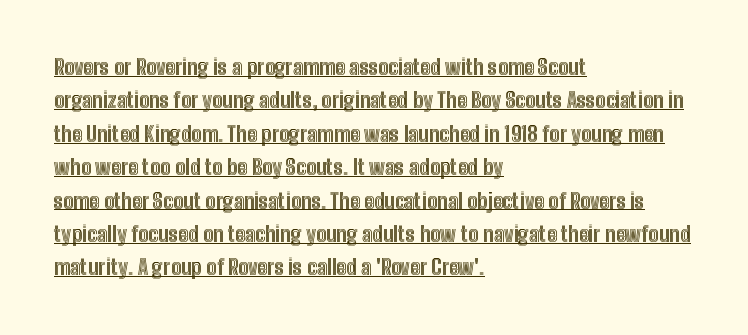
A typesetter would call this leading conventional body-copy spacing. No extra tracking has been applied to these lines. Does a line run under the words? Yes, clearly. The axis of the letterforms is exactly vertical.
